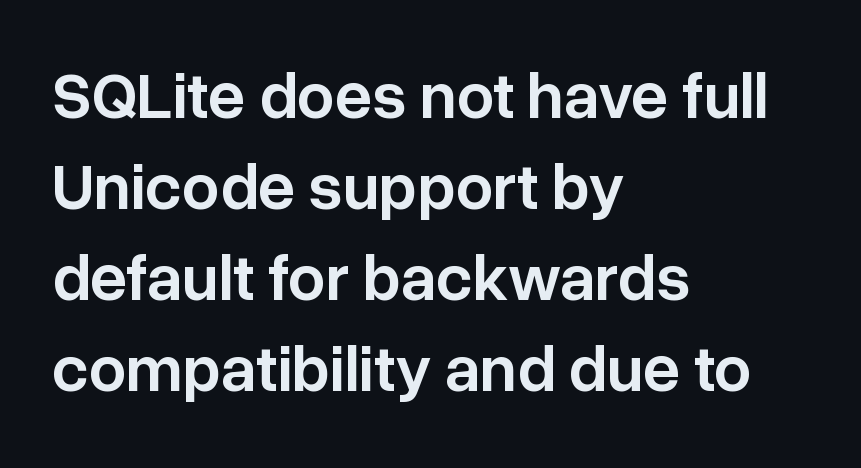
{"serif": "no", "italic": "no", "bold": "semi", "weight": "semibold", "width": "normal", "stroke_contrast": "low", "x_height": "medium", "monospaced": "no", "underline": "no", "align": "left", "line_spacing": "normal", "line_spacing_ratio": 1.38, "letter_spacing": "normal", "letter_spacing_em": 0.0, "glyph_px": 66}
